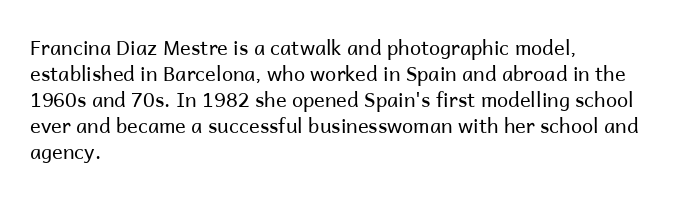
Q: Is the text bold? A: No.
Q: Is the text italic (slanted)? A: No, it is upright.
Q: Is the text underlined? A: No.
Q: How is the paragraph aligned? A: Left-aligned.
Q: Is the spacing between letters normal or unusually wide? A: Normal.
Q: Is the spacing between lines tight, normal or loose? A: Normal.
